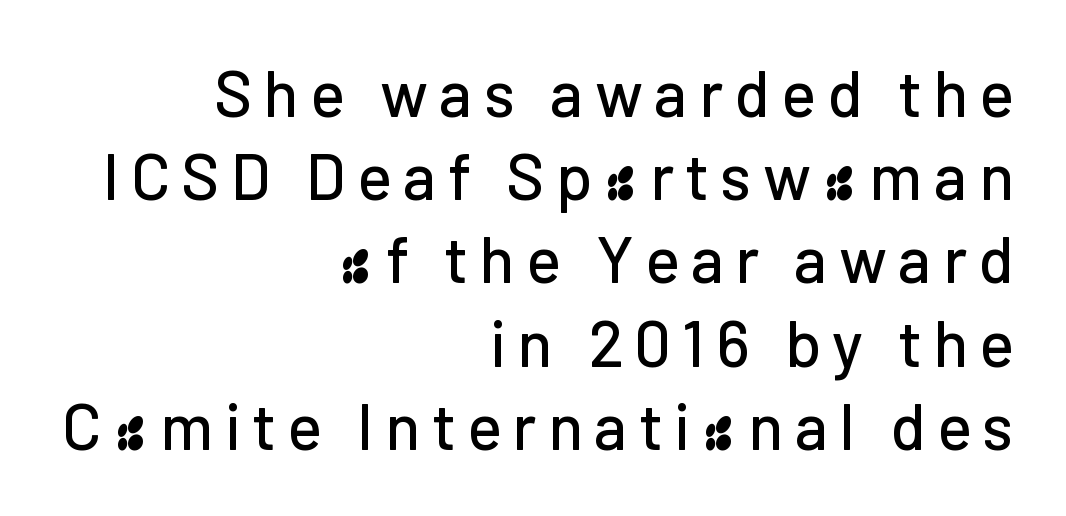
{"serif": "no", "italic": "no", "width": "normal", "stroke_contrast": "low", "x_height": "medium", "monospaced": "no", "underline": "no", "align": "right", "line_spacing": "normal", "line_spacing_ratio": 1.28, "glyph_px": 65}
